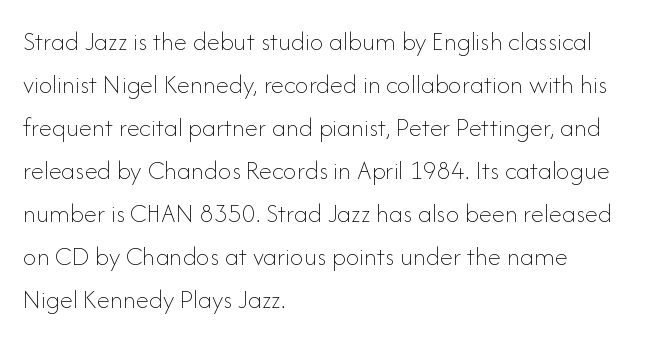
The image shows 27 px text type, upright; set left-aligned, normal line spacing (1.59x), normal letter spacing, not underlined.
